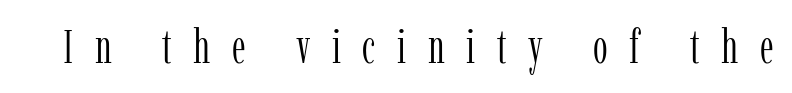
Unlike a clean sans, this face finishes its strokes with serifs. Characters follow at a spacing far wider than the type designer built in. Caption: face not bold, strokes unweighted. Quick note: not italic, upright. Varying glyph widths throughout — classic text-font behaviour. Descender tails drop into unmarked territory.
